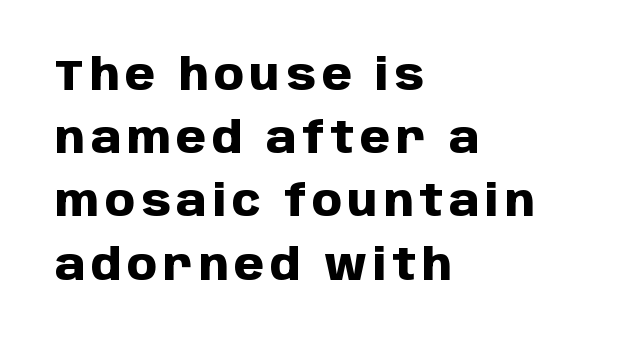
{"serif": "no", "italic": "no", "bold": "yes", "weight": "heavy", "width": "normal", "stroke_contrast": "low", "x_height": "large", "monospaced": "no", "underline": "no", "align": "left", "line_spacing": "normal", "line_spacing_ratio": 1.47, "glyph_px": 43}
